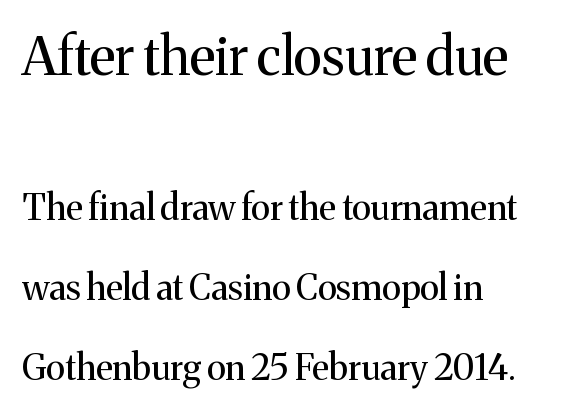
{"serif": "yes", "italic": "no", "bold": "no", "weight": "regular", "width": "normal", "stroke_contrast": "medium", "x_height": "medium", "monospaced": "no", "underline": "no", "align": "left", "line_spacing": "loose", "line_spacing_ratio": 2.28, "letter_spacing": "normal", "letter_spacing_em": 0.0, "larger_block": "first", "size_ratio": 1.51, "glyph_px": 53}
